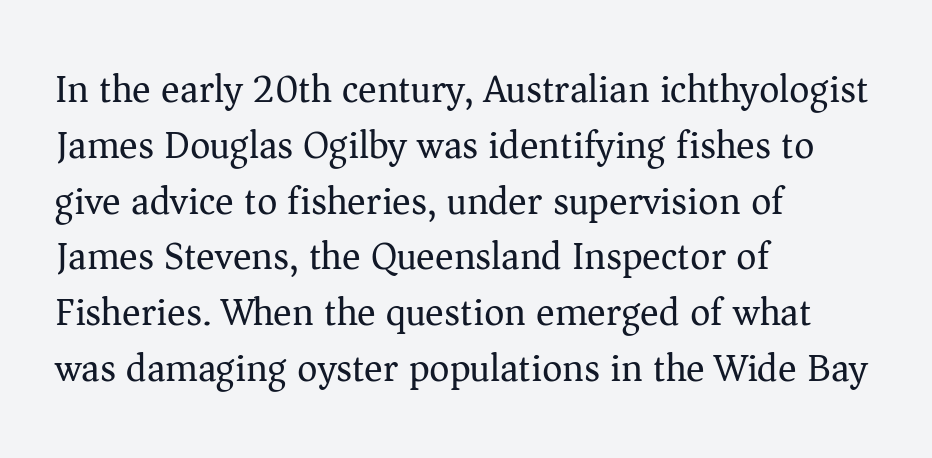
The image shows 39 px regular-weight serif type, upright; set left-aligned, normal line spacing (1.43x), normal letter spacing, not underlined; medium stroke contrast and a medium x-height.
